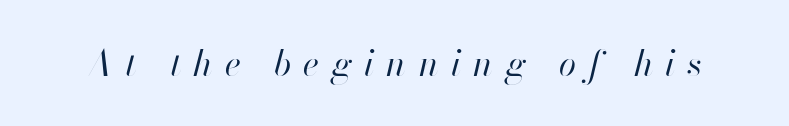
The image shows 35 px regular-weight type, italic (leaning right); set unusually wide letter spacing (+0.35 em), not underlined; high stroke contrast and a small x-height.
